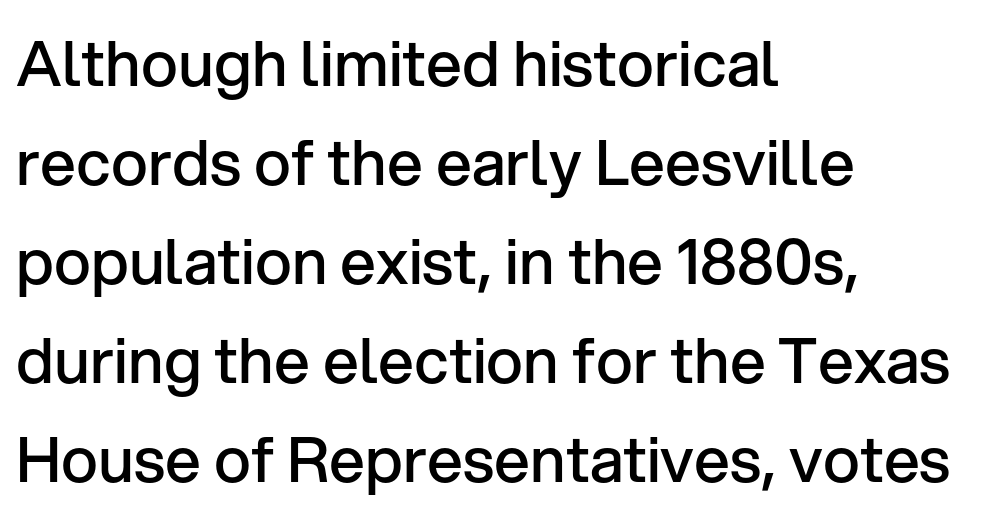
The image shows 63 px semibold sans-serif type, upright; set left-aligned, normal line spacing (1.57x), normal letter spacing, not underlined; low stroke contrast and a medium x-height.
